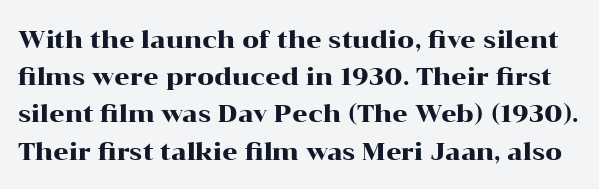
{"italic": "no", "underline": "no", "line_spacing": "normal", "line_spacing_ratio": 1.55, "letter_spacing": "normal", "letter_spacing_em": 0.0, "glyph_px": 24}
